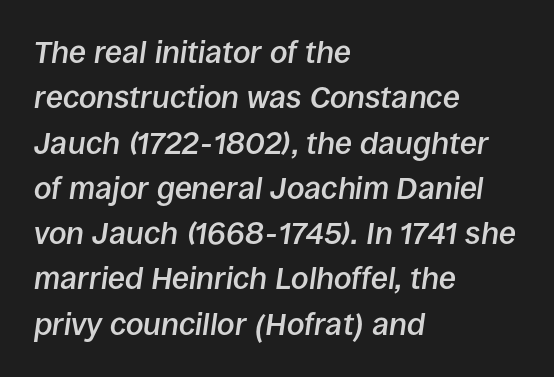
{"italic": "yes", "lean": "right", "slant_degrees": 8, "bold": "semi", "weight": "semibold", "width": "normal", "stroke_contrast": "low", "x_height": "large", "monospaced": "no", "underline": "no", "align": "left", "line_spacing": "normal", "line_spacing_ratio": 1.46, "letter_spacing": "normal", "letter_spacing_em": 0.0, "glyph_px": 31}
